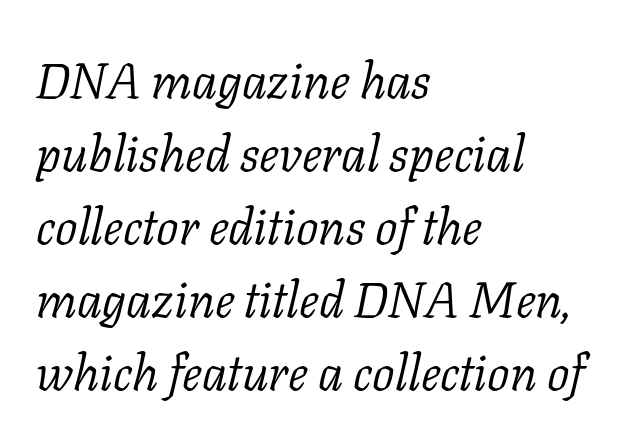
The line-height multiplier appears to be the usual default. The rendering uses natural spacing where letterforms have individual widths. The font family rendered here belongs to the serif group. Honestly, the letter spacing is just normal — you wouldn't notice it.
